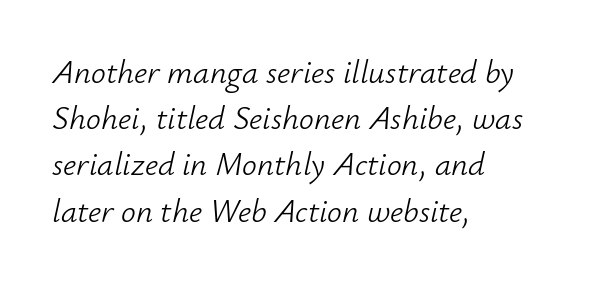
Q: Is the text bold? A: No.
Q: Is the text italic (slanted)? A: Yes, it leans right by about 12 degrees.
Q: Is the text underlined? A: No.
Q: How is the paragraph aligned? A: Left-aligned.
Q: Is the spacing between letters normal or unusually wide? A: Normal.
Q: Is the spacing between lines tight, normal or loose? A: Normal.
Q: Width (condensed, normal, or wide)? A: Normal.
Q: Stroke contrast? A: Low.
Q: x-height? A: Small.
Q: Monospaced? A: No.
